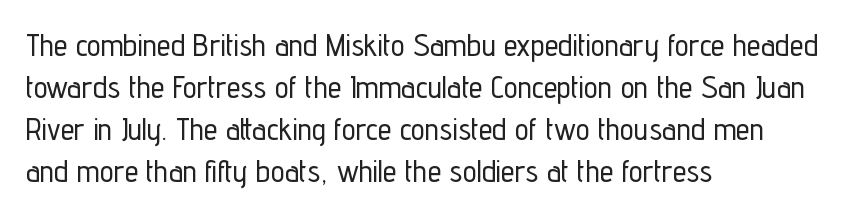
{"serif": "no", "italic": "no", "width": "condensed", "stroke_contrast": "low", "x_height": "medium", "monospaced": "no", "underline": "no", "align": "left", "line_spacing": "normal", "line_spacing_ratio": 1.36, "letter_spacing": "normal", "letter_spacing_em": 0.0, "glyph_px": 31}
